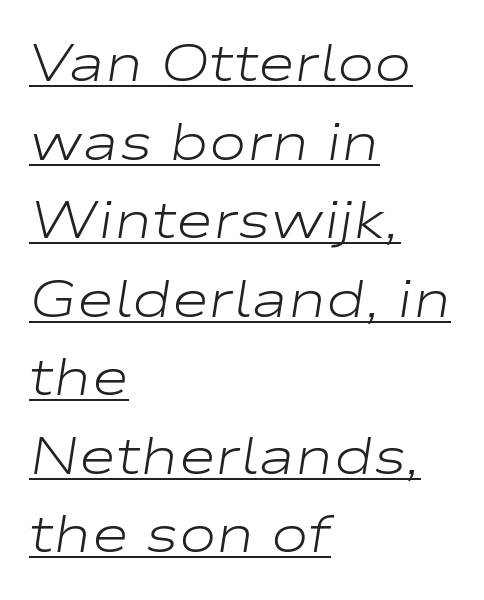
Q: Is the text bold? A: No.
Q: Is the text italic (slanted)? A: Yes, it leans right by about 9 degrees.
Q: Is the text underlined? A: Yes.
Q: How is the paragraph aligned? A: Left-aligned.
Q: Is the spacing between letters normal or unusually wide? A: Normal.
Q: Is the spacing between lines tight, normal or loose? A: Normal.
Q: Width (condensed, normal, or wide)? A: Wide.
Q: Stroke contrast? A: Low.
Q: x-height? A: Medium.
Q: Monospaced? A: No.
